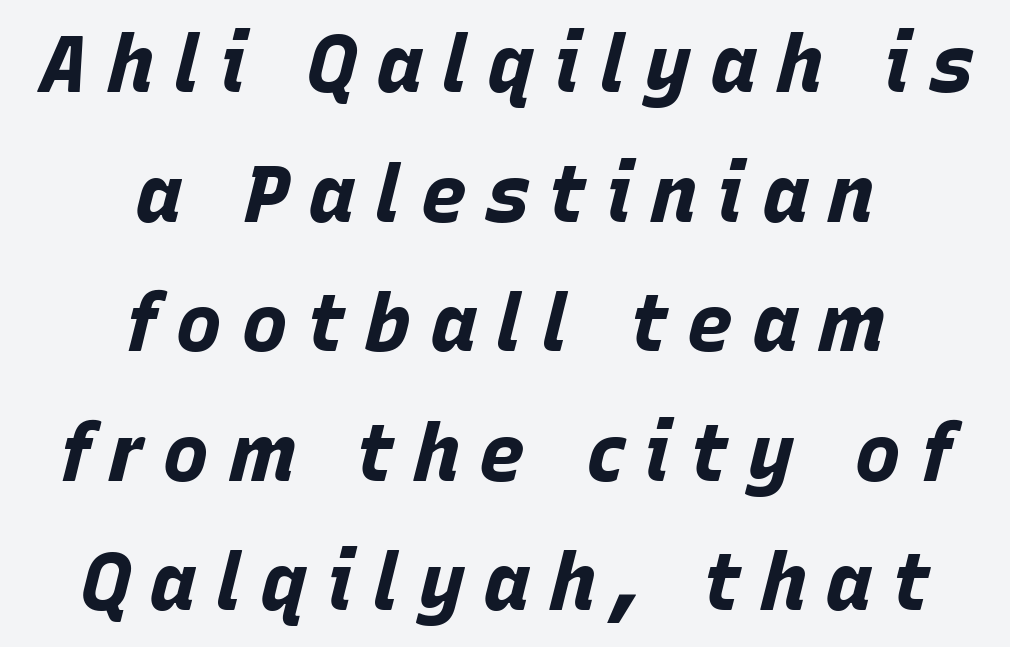
{"italic": "yes", "lean": "right", "slant_degrees": 15, "bold": "yes", "weight": "bold", "width": "normal", "stroke_contrast": "low", "x_height": "large", "monospaced": "no", "underline": "no", "align": "center", "line_spacing": "normal", "line_spacing_ratio": 1.64, "letter_spacing": "wide", "letter_spacing_em": 0.23, "glyph_px": 79}
